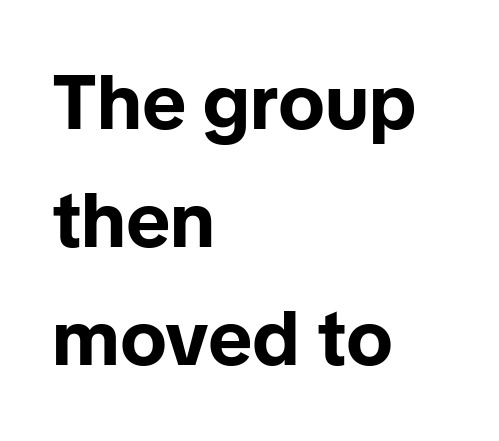
{"serif": "no", "italic": "no", "bold": "yes", "weight": "bold", "width": "normal", "stroke_contrast": "low", "x_height": "medium", "monospaced": "no", "underline": "no", "align": "left", "line_spacing": "normal", "line_spacing_ratio": 1.53, "letter_spacing": "normal", "letter_spacing_em": 0.0, "glyph_px": 77}
